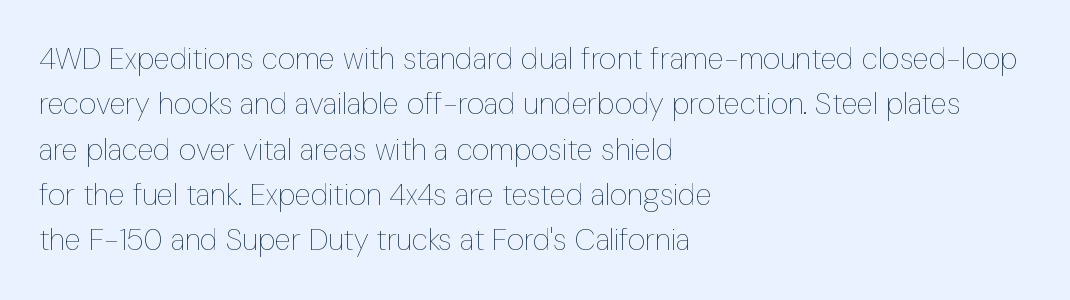
{"italic": "no", "bold": "no", "weight": "thin", "width": "condensed", "stroke_contrast": "low", "x_height": "medium", "monospaced": "no", "underline": "no", "align": "left", "line_spacing": "normal", "line_spacing_ratio": 1.51, "letter_spacing": "normal", "letter_spacing_em": 0.0, "glyph_px": 30}
